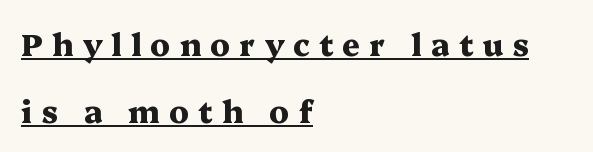
Q: Is the text bold? A: Yes.
Q: Is the text italic (slanted)? A: No, it is upright.
Q: Is the typeface a serif or a sans-serif typeface? A: Serif.
Q: Is the text underlined? A: Yes.
Q: How is the paragraph aligned? A: Left-aligned.
Q: Is the spacing between letters normal or unusually wide? A: Unusually wide.
Q: Is the spacing between lines tight, normal or loose? A: Loose.
Q: Width (condensed, normal, or wide)? A: Wide.
Q: Stroke contrast? A: Medium.
Q: x-height? A: Medium.
Q: Monospaced? A: No.
